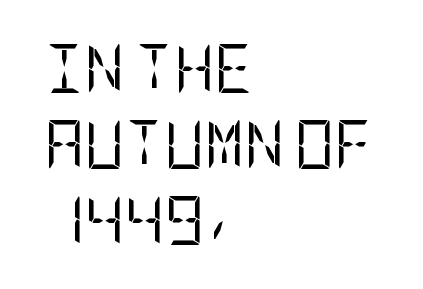
The leading is moderate, giving the passage an even texture. Layout note: lines flush left. The gaps between neighbouring characters are ordinary and unremarkable. Unbolded letterforms with no extra heft. This is sans-serif lettering, the kind often seen on screens and signage.
